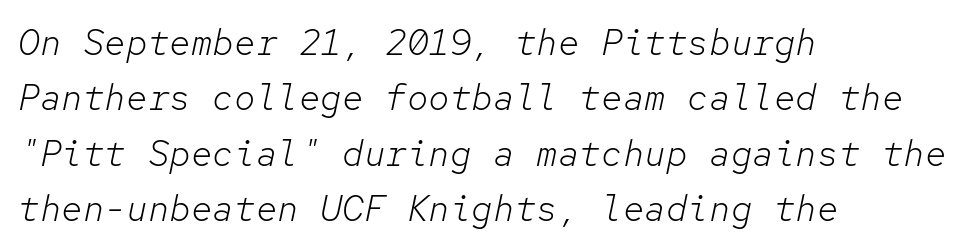
The image shows 36 px light type, italic (leaning right), monospaced; set left-aligned, normal line spacing (1.54x), normal letter spacing, not underlined; low stroke contrast and a medium x-height.
